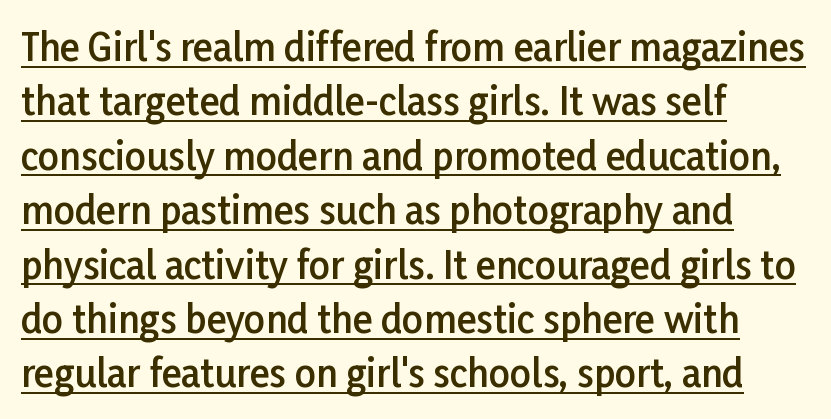
Q: Is the text bold? A: Semi-bold.
Q: Is the text italic (slanted)? A: No, it is upright.
Q: Is the typeface a serif or a sans-serif typeface? A: Sans-serif.
Q: Is the text underlined? A: Yes.
Q: How is the paragraph aligned? A: Left-aligned.
Q: Is the spacing between letters normal or unusually wide? A: Normal.
Q: Is the spacing between lines tight, normal or loose? A: Normal.
Q: Width (condensed, normal, or wide)? A: Normal.
Q: Stroke contrast? A: Low.
Q: x-height? A: Medium.
Q: Monospaced? A: No.
